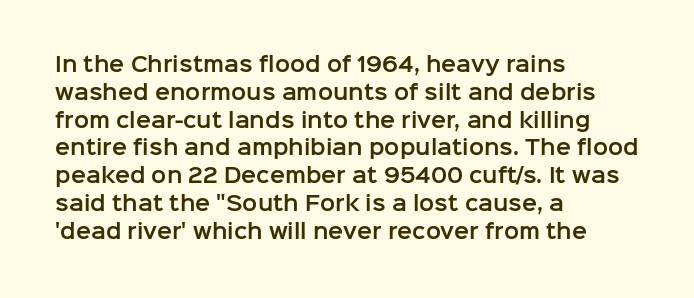
Q: Is the text italic (slanted)? A: No, it is upright.
Q: Is the text underlined? A: No.
Q: How is the paragraph aligned? A: Left-aligned.
Q: Is the spacing between letters normal or unusually wide? A: Normal.
Q: Is the spacing between lines tight, normal or loose? A: Normal.
